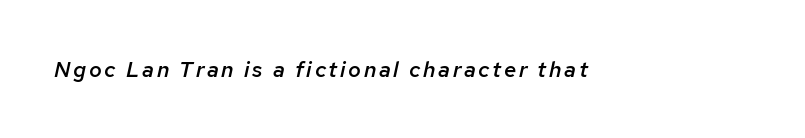
{"italic": "yes", "lean": "right", "slant_degrees": 12, "bold": "semi", "underline": "no", "glyph_px": 22}
